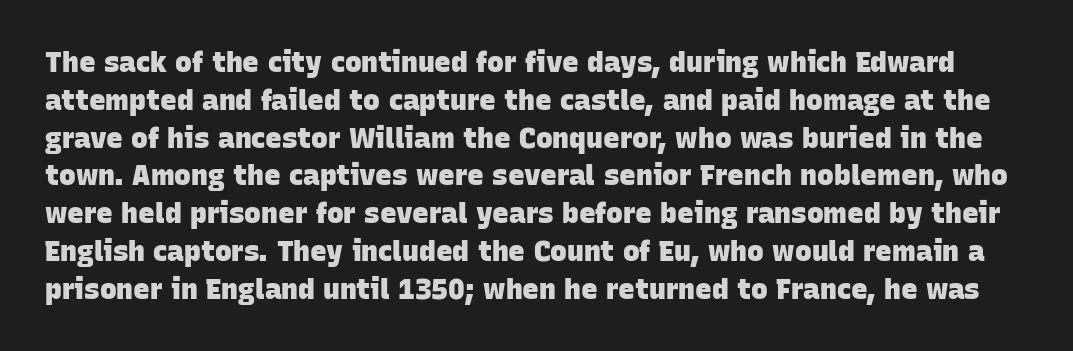
This sample has the flowing, uneven cadence of proportional lettering. Is the letter spacing exaggerated? No — it looks like the ordinary default. The face used here has the dense, thick strokes of a bold. This sample keeps an unexceptional amount of space between lines. Check where the strokes stop: nothing finishes them off — pure sans.
